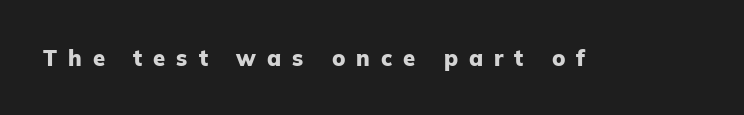
Q: Is the text bold? A: Yes.
Q: Is the text italic (slanted)? A: No, it is upright.
Q: Is the text underlined? A: No.
Q: Is the spacing between letters normal or unusually wide? A: Unusually wide.
